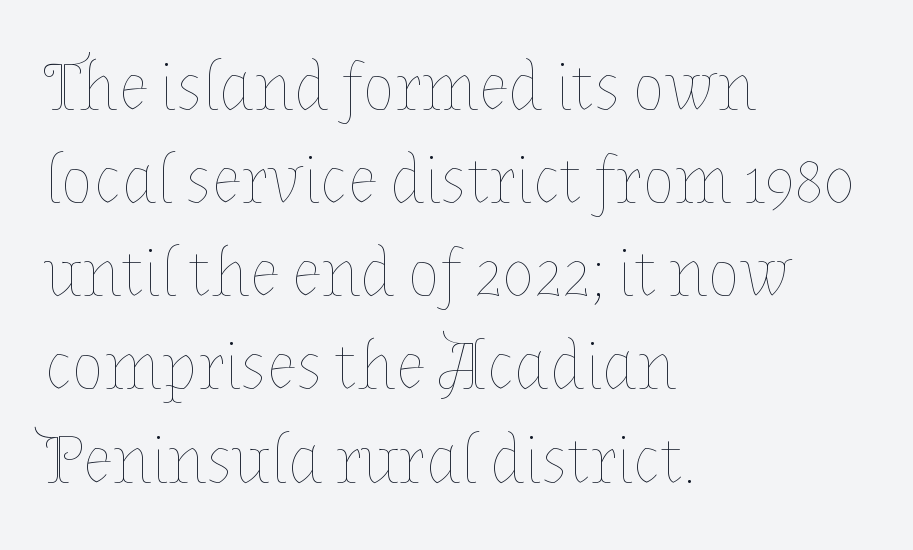
The image shows 68 px thin type, upright; set left-aligned, normal line spacing (1.37x), normal letter spacing, not underlined; low stroke contrast and a medium x-height.
